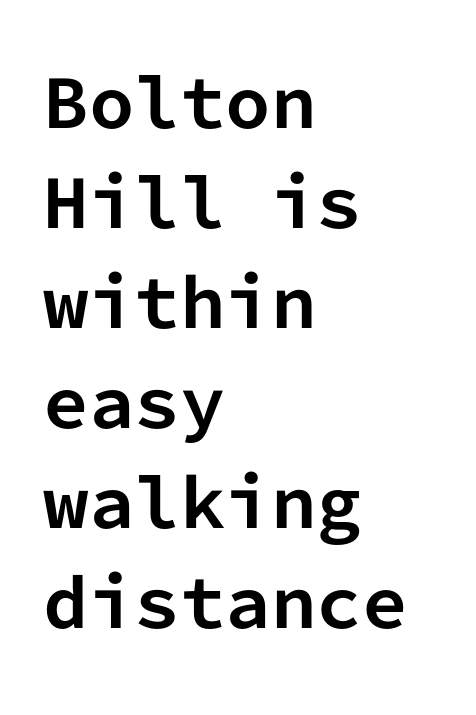
Q: Is the text bold? A: Yes.
Q: Is the text italic (slanted)? A: No, it is upright.
Q: Is the typeface a serif or a sans-serif typeface? A: Sans-serif.
Q: Is the text underlined? A: No.
Q: How is the paragraph aligned? A: Left-aligned.
Q: Is the spacing between letters normal or unusually wide? A: Normal.
Q: Is the spacing between lines tight, normal or loose? A: Normal.
Q: Width (condensed, normal, or wide)? A: Normal.
Q: Stroke contrast? A: Low.
Q: x-height? A: Medium.
Q: Monospaced? A: Yes.
